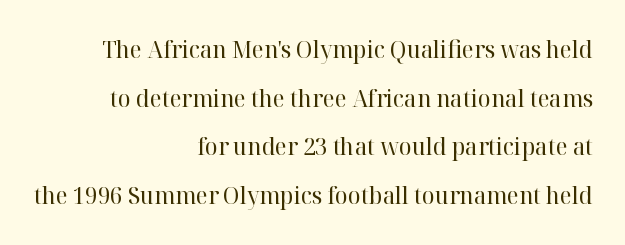
Q: Is the text bold? A: No.
Q: Is the text italic (slanted)? A: No, it is upright.
Q: Is the text underlined? A: No.
Q: How is the paragraph aligned? A: Right-aligned.
Q: Is the spacing between letters normal or unusually wide? A: Normal.
Q: Is the spacing between lines tight, normal or loose? A: Loose.
